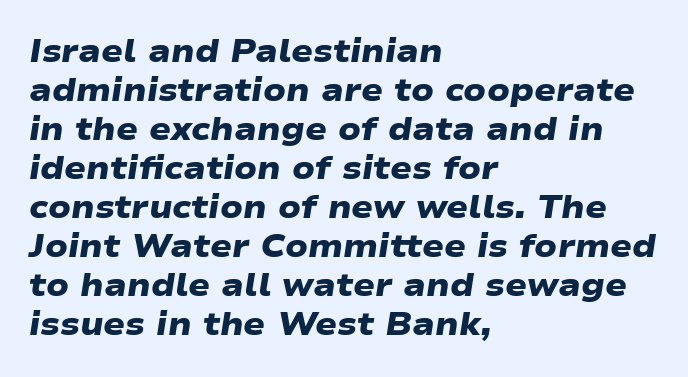
The image shows 32 px heavy, wide sans-serif type; set left-aligned, line spacing 1.22x, normal letter spacing, not underlined; low stroke contrast and a medium x-height.
